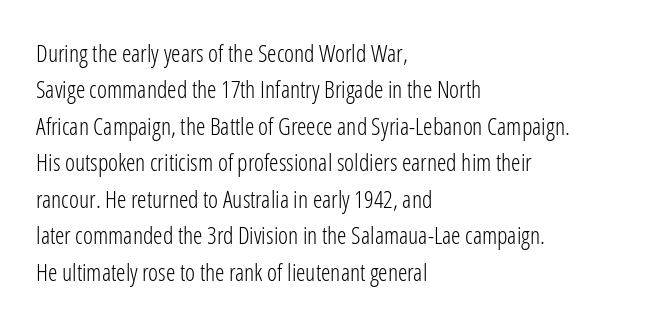
The image shows 24 px text type, upright; set left-aligned, normal line spacing (1.52x), normal letter spacing, not underlined.
